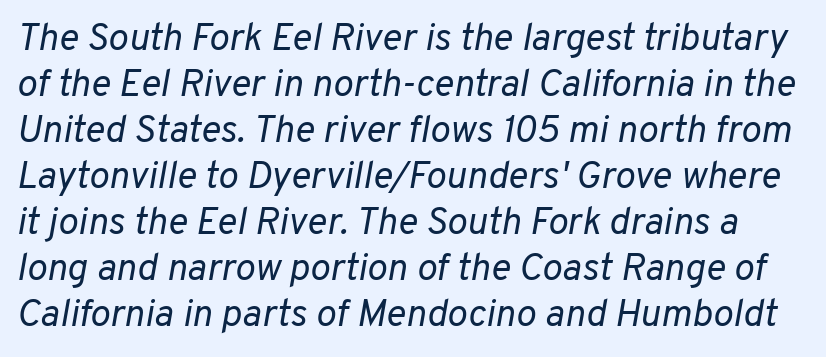
Q: Is the text bold? A: No.
Q: Is the text italic (slanted)? A: Yes, it leans right by about 10 degrees.
Q: Is the text underlined? A: No.
Q: Is the spacing between letters normal or unusually wide? A: Normal.
Q: Width (condensed, normal, or wide)? A: Normal.
Q: Stroke contrast? A: Low.
Q: x-height? A: Medium.
Q: Monospaced? A: No.
